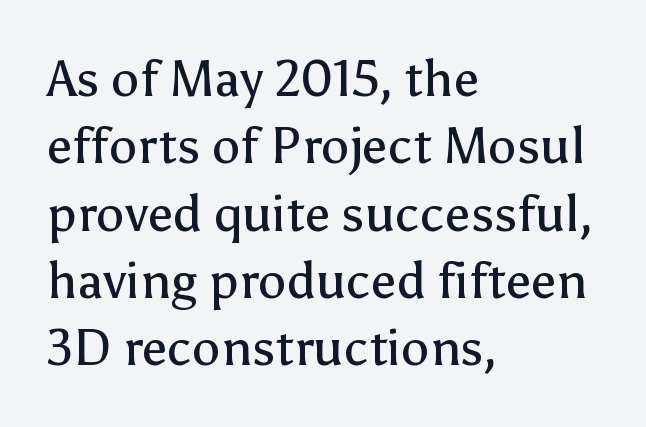
The image shows 51 px regular-weight sans-serif type, upright; set left-aligned, normal line spacing (1.32x), normal letter spacing, not underlined; low stroke contrast and a medium x-height.
